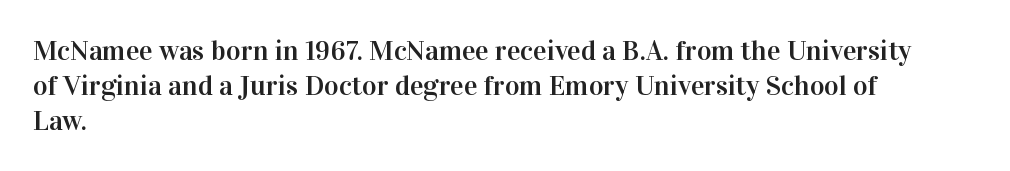
The image shows 28 px serif type, upright; set left-aligned, normal line spacing (1.25x), normal letter spacing, not underlined; high stroke contrast and a medium x-height.
